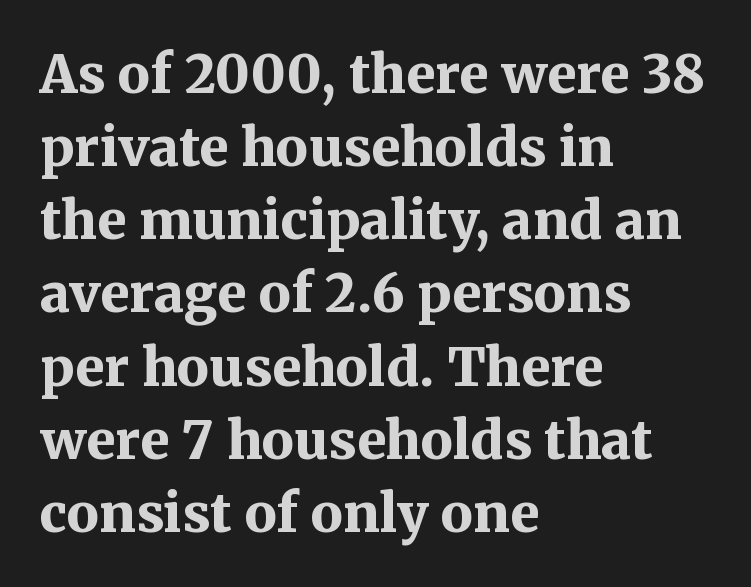
Q: Is the text bold? A: Yes.
Q: Is the text italic (slanted)? A: No, it is upright.
Q: Is the typeface a serif or a sans-serif typeface? A: Serif.
Q: Is the text underlined? A: No.
Q: How is the paragraph aligned? A: Left-aligned.
Q: Is the spacing between letters normal or unusually wide? A: Normal.
Q: Is the spacing between lines tight, normal or loose? A: Normal.
Q: Width (condensed, normal, or wide)? A: Normal.
Q: Stroke contrast? A: Medium.
Q: x-height? A: Medium.
Q: Monospaced? A: No.
